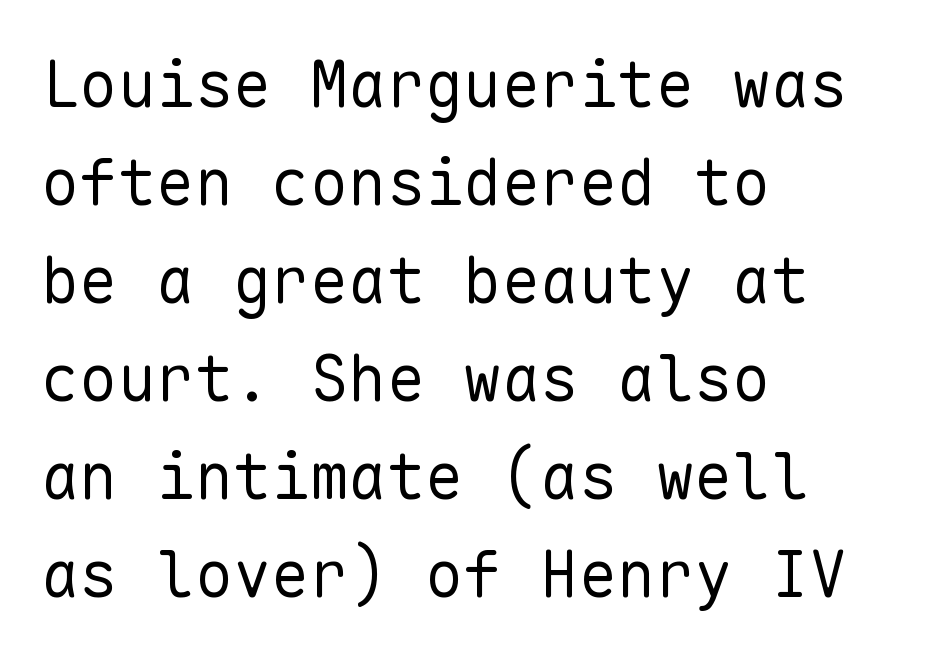
{"serif": "no", "italic": "no", "bold": "no", "weight": "regular", "width": "normal", "stroke_contrast": "low", "x_height": "medium", "monospaced": "yes", "underline": "no", "align": "left", "line_spacing": "normal", "line_spacing_ratio": 1.53, "letter_spacing": "normal", "letter_spacing_em": 0.0, "glyph_px": 64}
